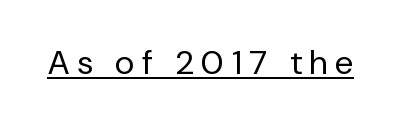
Descenders here cross a horizontal rule under the line. These lines are rendered in a variable-pitch font. The letterforms sit at book weight or below. Unlike a traditional serif, this face leaves its strokes unadorned. The specimen reads as upright at a glance. In terms of letterspacing, this is a distinctly airy, spread setting.
